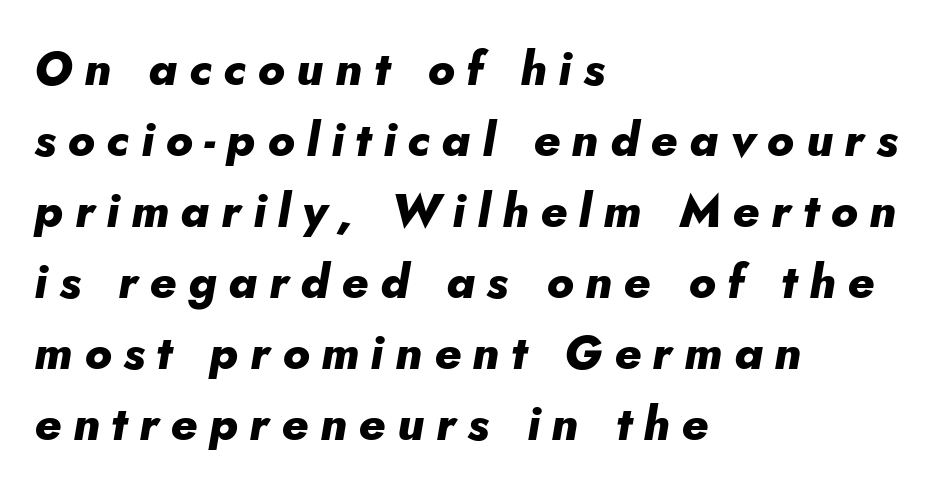
Q: Is the text bold? A: Yes.
Q: Is the text italic (slanted)? A: Yes, it leans right by about 10 degrees.
Q: Is the text underlined? A: No.
Q: How is the paragraph aligned? A: Left-aligned.
Q: Is the spacing between letters normal or unusually wide? A: Unusually wide.
Q: Is the spacing between lines tight, normal or loose? A: Normal.
Q: Width (condensed, normal, or wide)? A: Normal.
Q: Stroke contrast? A: Low.
Q: x-height? A: Small.
Q: Monospaced? A: No.
